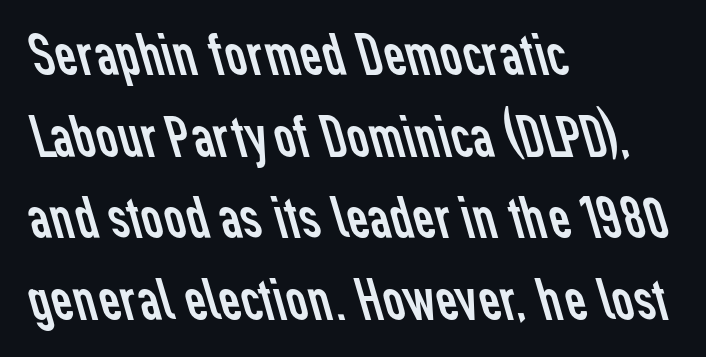
{"serif": "no", "bold": "no", "weight": "regular", "width": "normal", "stroke_contrast": "low", "x_height": "medium", "monospaced": "no", "underline": "no", "align": "left", "line_spacing": "normal", "line_spacing_ratio": 1.36, "letter_spacing": "normal", "letter_spacing_em": 0.0, "glyph_px": 60}
